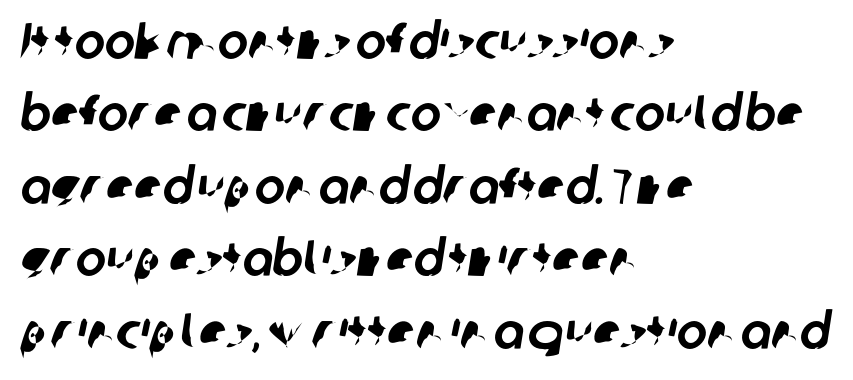
Q: Is the typeface a serif or a sans-serif typeface? A: Sans-serif.
Q: Is the text underlined? A: No.
Q: How is the paragraph aligned? A: Left-aligned.
Q: Is the spacing between letters normal or unusually wide? A: Normal.
Q: Is the spacing between lines tight, normal or loose? A: Normal.
Q: Width (condensed, normal, or wide)? A: Normal.
Q: Stroke contrast? A: Low.
Q: x-height? A: Medium.
Q: Monospaced? A: No.
